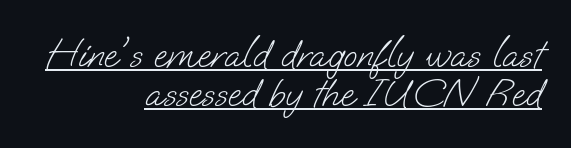
{"serif": "no", "bold": "no", "weight": "light", "width": "normal", "stroke_contrast": "low", "x_height": "small", "monospaced": "no", "underline": "yes", "align": "right", "line_spacing": "tight", "line_spacing_ratio": 0.97, "letter_spacing": "normal", "letter_spacing_em": 0.0, "glyph_px": 40}
